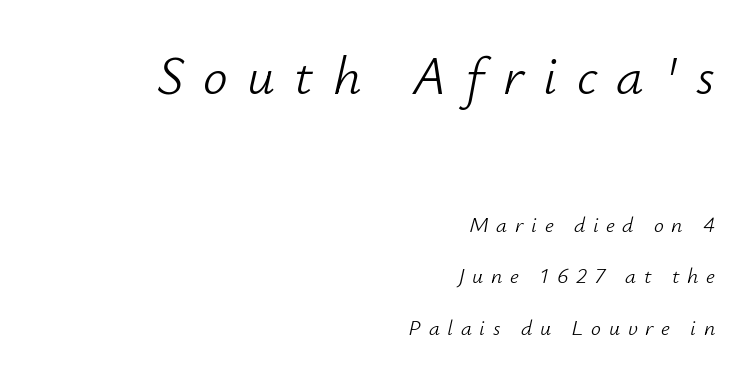
Q: Is the text bold? A: No.
Q: Is the text italic (slanted)? A: Yes, it leans right by about 12 degrees.
Q: Is the text underlined? A: No.
Q: How is the paragraph aligned? A: Right-aligned.
Q: Is the spacing between letters normal or unusually wide? A: Unusually wide.
Q: Is the spacing between lines tight, normal or loose? A: Loose.
Q: Which block of text is set in a larger size, the first (top) or the second (bottom)? A: The first (top) one.
Q: Width (condensed, normal, or wide)? A: Normal.
Q: Stroke contrast? A: Low.
Q: x-height? A: Small.
Q: Monospaced? A: No.
